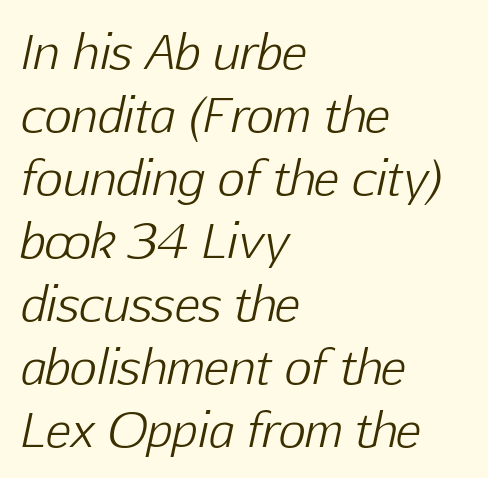
{"italic": "yes", "lean": "right", "slant_degrees": 12, "bold": "no", "weight": "light", "width": "normal", "stroke_contrast": "low", "x_height": "medium", "monospaced": "no", "underline": "no", "align": "left", "line_spacing": "normal", "line_spacing_ratio": 1.34, "letter_spacing": "normal", "letter_spacing_em": 0.0, "glyph_px": 47}
